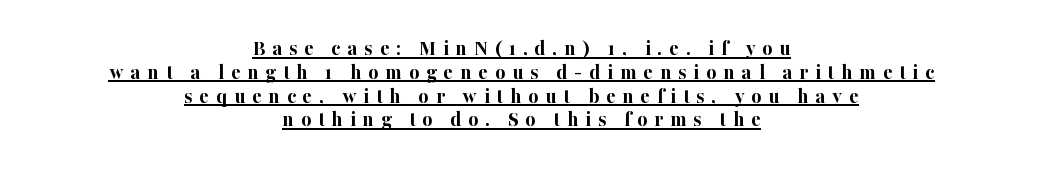
Q: Is the text bold? A: Yes.
Q: Is the text italic (slanted)? A: No, it is upright.
Q: Is the text underlined? A: Yes.
Q: How is the paragraph aligned? A: Centered.
Q: Is the spacing between letters normal or unusually wide? A: Unusually wide.
Q: Is the spacing between lines tight, normal or loose? A: Tight.
